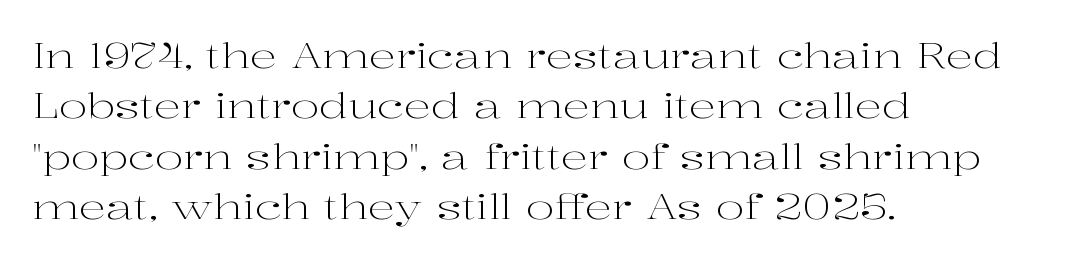
{"serif": "yes", "italic": "no", "bold": "no", "weight": "light", "width": "wide", "stroke_contrast": "high", "x_height": "medium", "monospaced": "no", "underline": "no", "align": "left", "line_spacing": "normal", "line_spacing_ratio": 1.48, "letter_spacing": "normal", "letter_spacing_em": 0.0, "glyph_px": 34}
